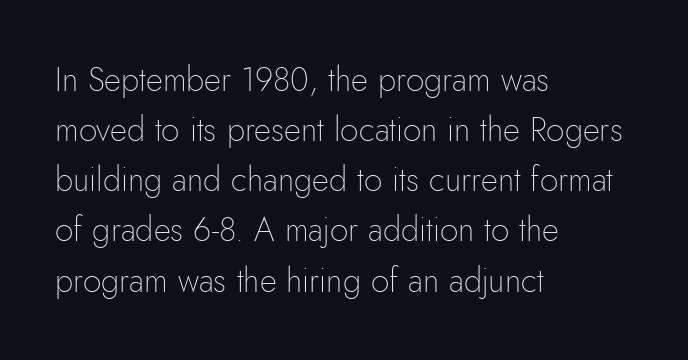
The image shows 33 px thin sans-serif type, upright; set left-aligned, normal line spacing (1.52x), normal letter spacing, not underlined; low stroke contrast and a small x-height.
